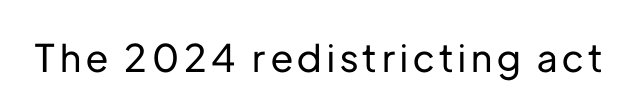
Note the varied advance widths — an 'i' is clearly narrower than an 'm'. Each letter's strokes conclude bluntly, with no projecting serifs. You can tell it's not italic because the verticals are truly vertical. Lines of text with bare space underneath.
